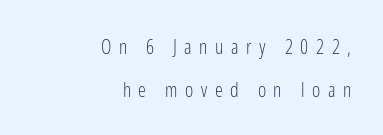
{"italic": "no", "bold": "no", "underline": "no", "align": "right", "line_spacing": "loose", "line_spacing_ratio": 2.15, "letter_spacing": "wide", "letter_spacing_em": 0.38, "glyph_px": 20}
